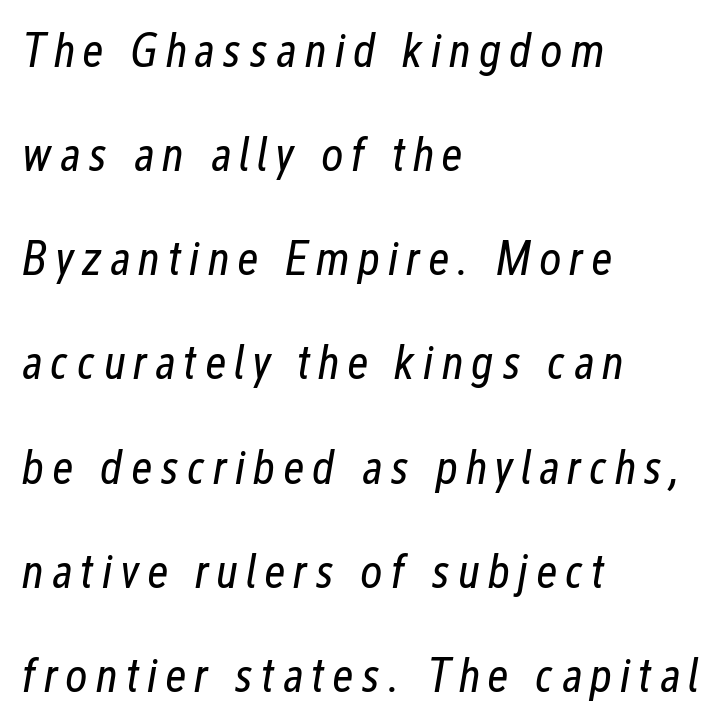
Q: Is the text bold? A: No.
Q: Is the text italic (slanted)? A: Yes, it leans right by about 12 degrees.
Q: Is the text underlined? A: No.
Q: How is the paragraph aligned? A: Left-aligned.
Q: Is the spacing between lines tight, normal or loose? A: Loose.
Q: Width (condensed, normal, or wide)? A: Condensed.
Q: Stroke contrast? A: Low.
Q: x-height? A: Medium.
Q: Monospaced? A: No.
